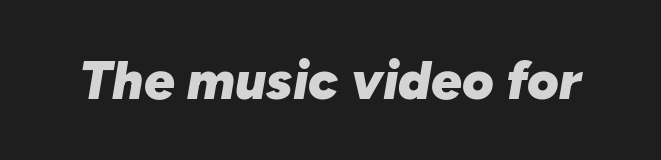
The image shows 54 px heavy type, italic (leaning right); set normal letter spacing, not underlined; low stroke contrast and a medium x-height.
